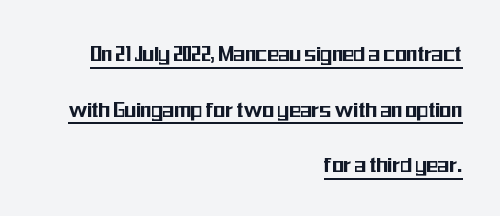
Q: Is the text italic (slanted)? A: No, it is upright.
Q: Is the text underlined? A: Yes.
Q: How is the paragraph aligned? A: Right-aligned.
Q: Is the spacing between letters normal or unusually wide? A: Normal.
Q: Is the spacing between lines tight, normal or loose? A: Loose.
